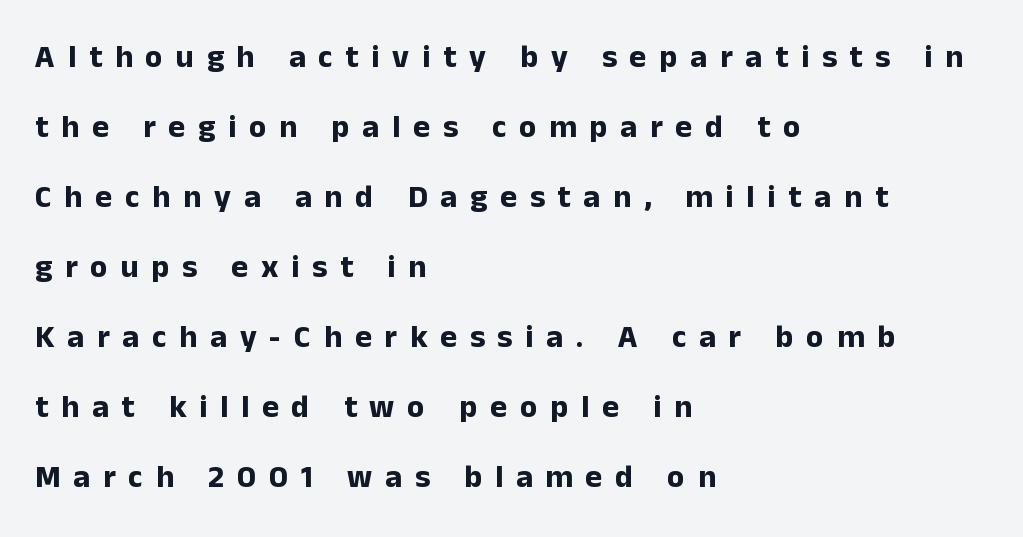
{"serif": "no", "italic": "no", "bold": "yes", "weight": "bold", "width": "normal", "stroke_contrast": "low", "x_height": "medium", "monospaced": "no", "underline": "no", "align": "left", "line_spacing": "loose", "line_spacing_ratio": 2.19, "letter_spacing": "wide", "letter_spacing_em": 0.4, "glyph_px": 32}
